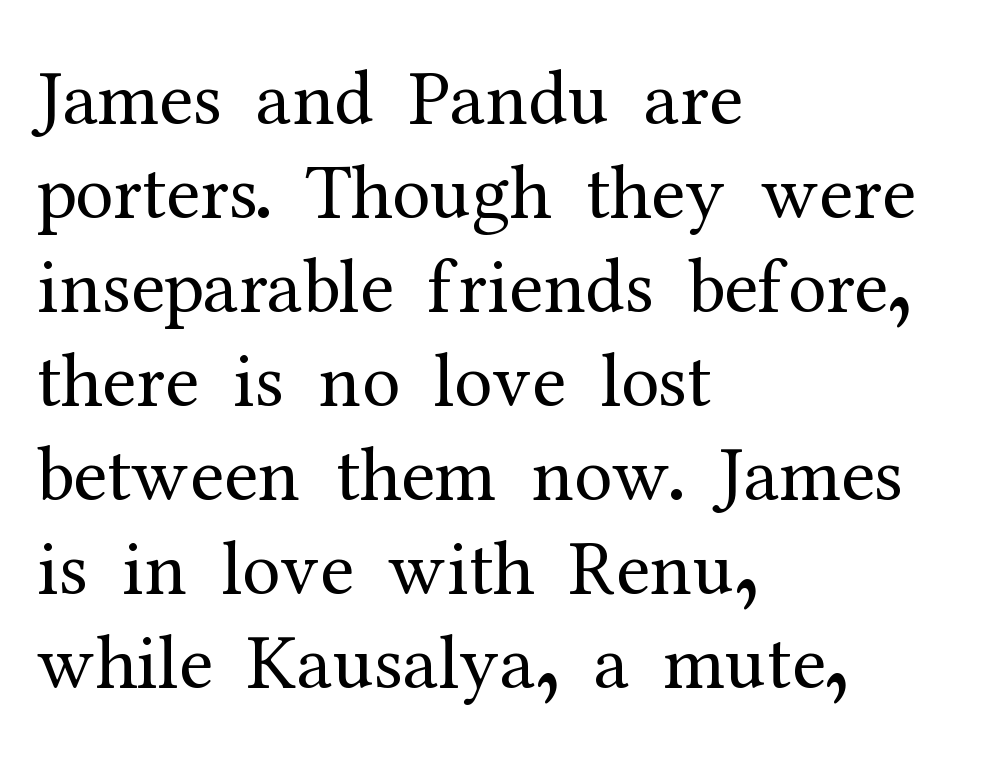
{"serif": "yes", "italic": "no", "bold": "no", "weight": "regular", "width": "normal", "stroke_contrast": "medium", "x_height": "medium", "monospaced": "no", "underline": "no", "align": "left", "line_spacing_ratio": 1.22, "letter_spacing": "normal", "letter_spacing_em": 0.0, "glyph_px": 77}
